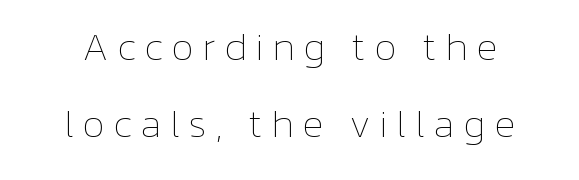
Q: Is the text bold? A: No.
Q: Is the text italic (slanted)? A: No, it is upright.
Q: Is the text underlined? A: No.
Q: How is the paragraph aligned? A: Centered.
Q: Is the spacing between letters normal or unusually wide? A: Unusually wide.
Q: Is the spacing between lines tight, normal or loose? A: Loose.
Q: Width (condensed, normal, or wide)? A: Normal.
Q: Stroke contrast? A: Low.
Q: x-height? A: Medium.
Q: Monospaced? A: No.
